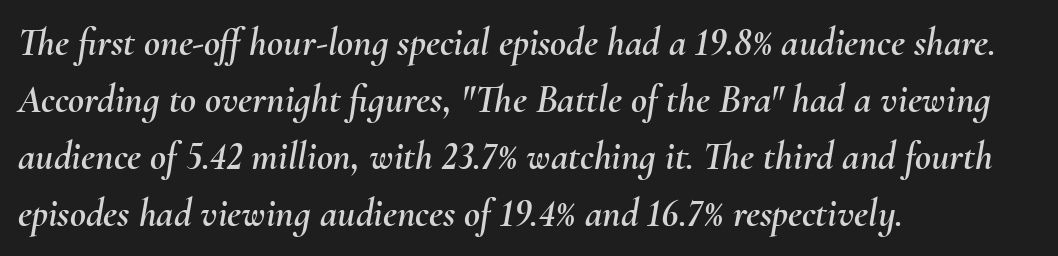
Q: Is the text italic (slanted)? A: Yes, it leans right by about 10 degrees.
Q: Is the text underlined? A: No.
Q: How is the paragraph aligned? A: Left-aligned.
Q: Is the spacing between letters normal or unusually wide? A: Normal.
Q: Is the spacing between lines tight, normal or loose? A: Normal.
Q: Width (condensed, normal, or wide)? A: Normal.
Q: Stroke contrast? A: Medium.
Q: x-height? A: Small.
Q: Monospaced? A: No.
